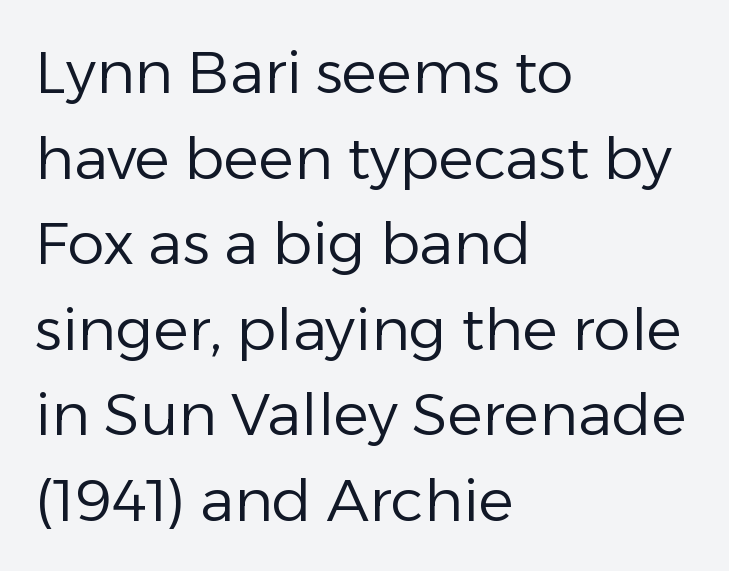
Nope, not italic — everything's standing straight. The face used here is proportionally spaced, like ordinary book or web type. Nothing sits at the stroke ends, so this counts as sans-serif. Short note: letters normally spaced. Check the space under the baseline: it is left empty. No letter is thick-stroked: the sample isn't bold.
